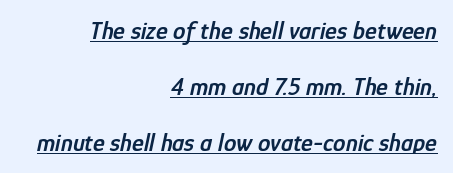
{"italic": "yes", "lean": "right", "slant_degrees": 12, "bold": "semi", "underline": "yes", "align": "right", "line_spacing": "loose", "line_spacing_ratio": 2.24, "letter_spacing": "normal", "letter_spacing_em": 0.0, "glyph_px": 25}
